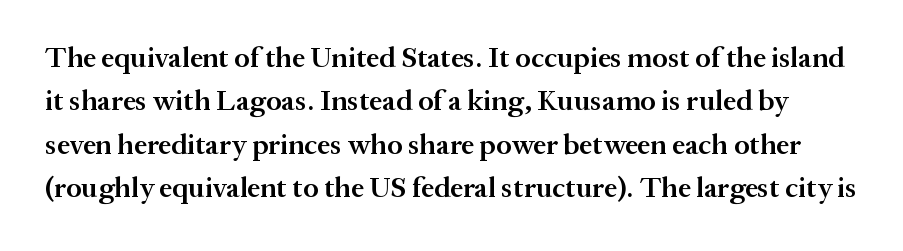
The image shows 29 px semibold serif type, upright; set normal line spacing (1.5x), normal letter spacing, not underlined; medium stroke contrast and a medium x-height.
